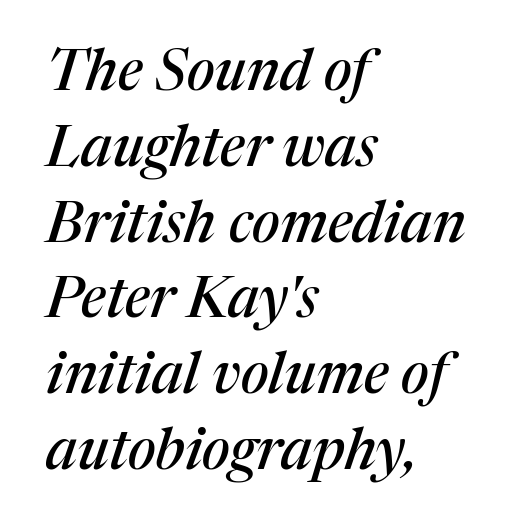
The image shows 57 px serif type, italic (leaning right); set left-aligned, normal line spacing (1.33x), normal letter spacing, not underlined; medium stroke contrast and a medium x-height.
